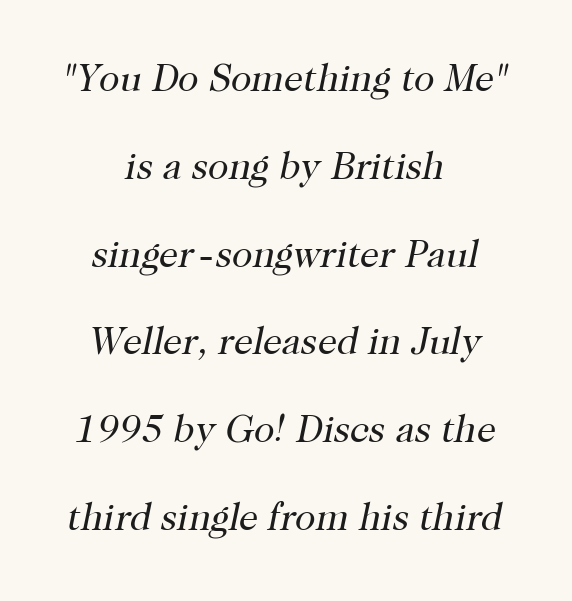
{"serif": "yes", "italic": "yes", "lean": "right", "slant_degrees": 12, "bold": "no", "weight": "regular", "width": "normal", "stroke_contrast": "high", "x_height": "medium", "monospaced": "no", "underline": "no", "align": "center", "line_spacing": "loose", "line_spacing_ratio": 2.31, "letter_spacing": "normal", "letter_spacing_em": 0.0, "glyph_px": 38}
